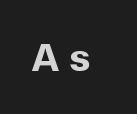
Q: Is the text bold? A: Yes.
Q: Is the text italic (slanted)? A: No, it is upright.
Q: Is the typeface a serif or a sans-serif typeface? A: Sans-serif.
Q: Is the text underlined? A: No.
Q: Is the spacing between letters normal or unusually wide? A: Unusually wide.
Q: Width (condensed, normal, or wide)? A: Normal.
Q: Stroke contrast? A: Low.
Q: x-height? A: Medium.
Q: Monospaced? A: No.
